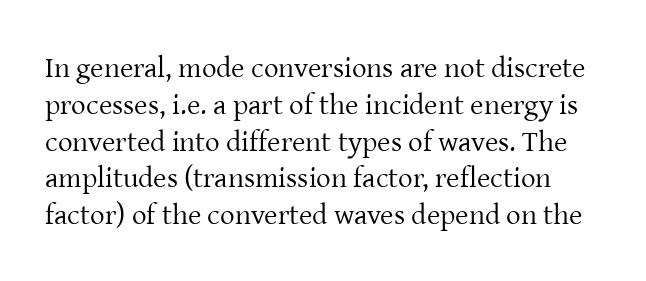
A light-to-regular cut is what we see here. Any mark beneath the type? The region is blank. It's the straight-up-and-down kind of type. What stands out about the letter spacing? Nothing — it is the standard amount. Look at the bottom of the vertical strokes: they flare into serifs here.
